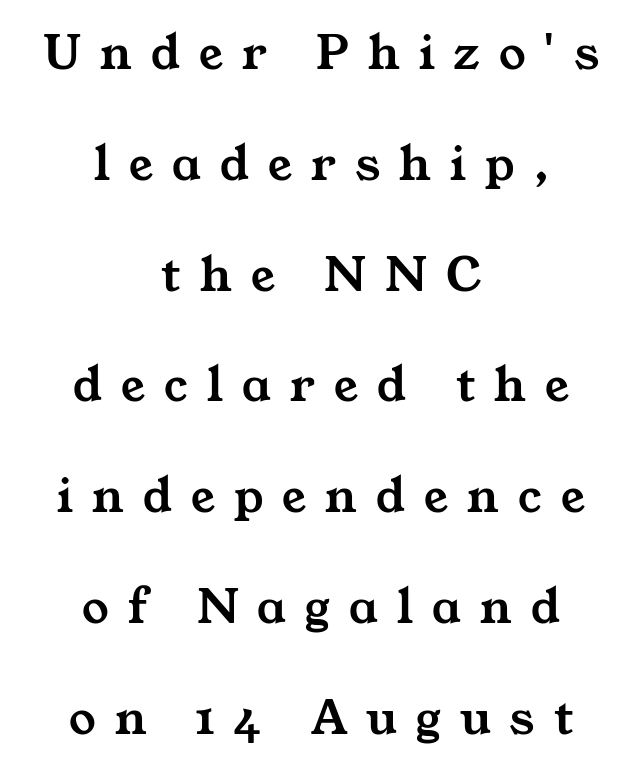
Q: Is the typeface a serif or a sans-serif typeface? A: Serif.
Q: Is the text underlined? A: No.
Q: How is the paragraph aligned? A: Centered.
Q: Is the spacing between letters normal or unusually wide? A: Unusually wide.
Q: Is the spacing between lines tight, normal or loose? A: Loose.
Q: Width (condensed, normal, or wide)? A: Wide.
Q: Stroke contrast? A: Medium.
Q: x-height? A: Medium.
Q: Monospaced? A: No.
